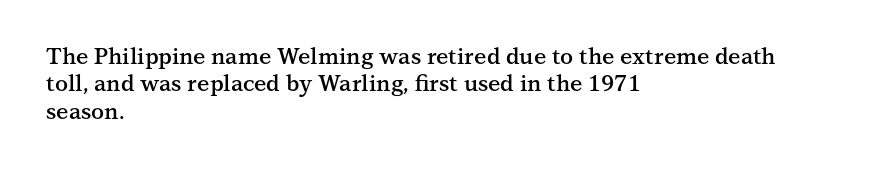
Q: Is the text bold? A: Semi-bold.
Q: Is the text italic (slanted)? A: No, it is upright.
Q: Is the text underlined? A: No.
Q: How is the paragraph aligned? A: Left-aligned.
Q: Is the spacing between letters normal or unusually wide? A: Normal.
